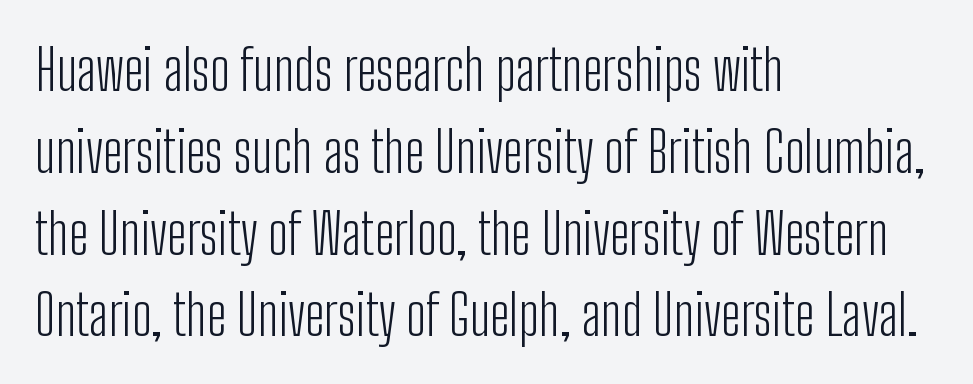
Q: Is the text bold? A: No.
Q: Is the text italic (slanted)? A: No, it is upright.
Q: Is the typeface a serif or a sans-serif typeface? A: Sans-serif.
Q: Is the text underlined? A: No.
Q: How is the paragraph aligned? A: Left-aligned.
Q: Is the spacing between letters normal or unusually wide? A: Normal.
Q: Is the spacing between lines tight, normal or loose? A: Normal.
Q: Width (condensed, normal, or wide)? A: Condensed.
Q: Stroke contrast? A: Low.
Q: x-height? A: Medium.
Q: Monospaced? A: No.
